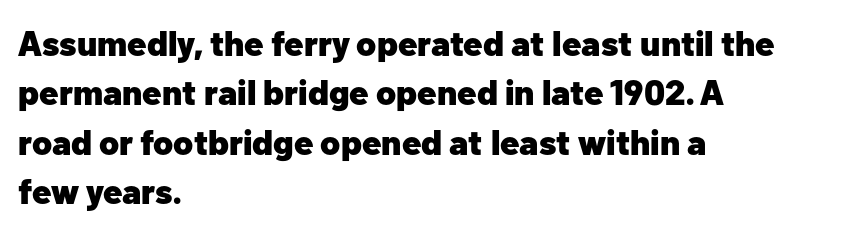
{"serif": "no", "italic": "no", "bold": "yes", "weight": "heavy", "width": "normal", "stroke_contrast": "low", "x_height": "medium", "monospaced": "no", "underline": "no", "align": "left", "line_spacing": "normal", "line_spacing_ratio": 1.41, "letter_spacing": "normal", "letter_spacing_em": 0.0, "glyph_px": 35}
